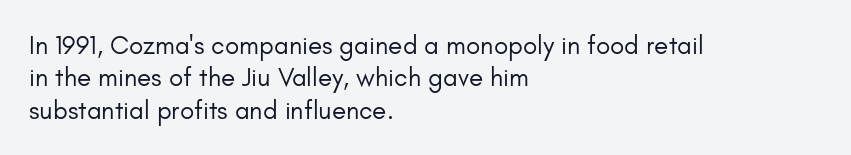
Q: Is the text bold? A: No.
Q: Is the text italic (slanted)? A: No, it is upright.
Q: Is the text underlined? A: No.
Q: How is the paragraph aligned? A: Left-aligned.
Q: Is the spacing between letters normal or unusually wide? A: Normal.
Q: Is the spacing between lines tight, normal or loose? A: Normal.
